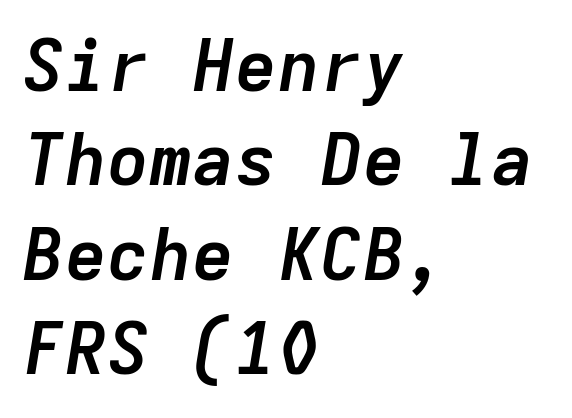
Q: Is the text bold? A: Yes.
Q: Is the text italic (slanted)? A: Yes, it leans right by about 9 degrees.
Q: Is the text underlined? A: No.
Q: How is the paragraph aligned? A: Left-aligned.
Q: Is the spacing between letters normal or unusually wide? A: Normal.
Q: Is the spacing between lines tight, normal or loose? A: Normal.
Q: Width (condensed, normal, or wide)? A: Normal.
Q: Stroke contrast? A: Low.
Q: x-height? A: Medium.
Q: Monospaced? A: Yes.
